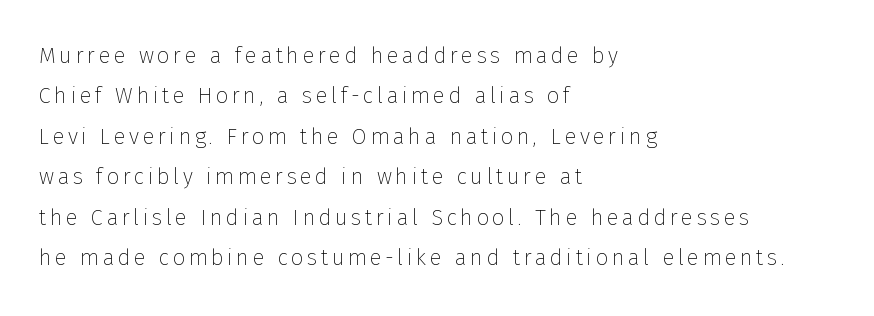
The image shows 22 px text type, upright; set left-aligned, line spacing 1.84x, not underlined.
